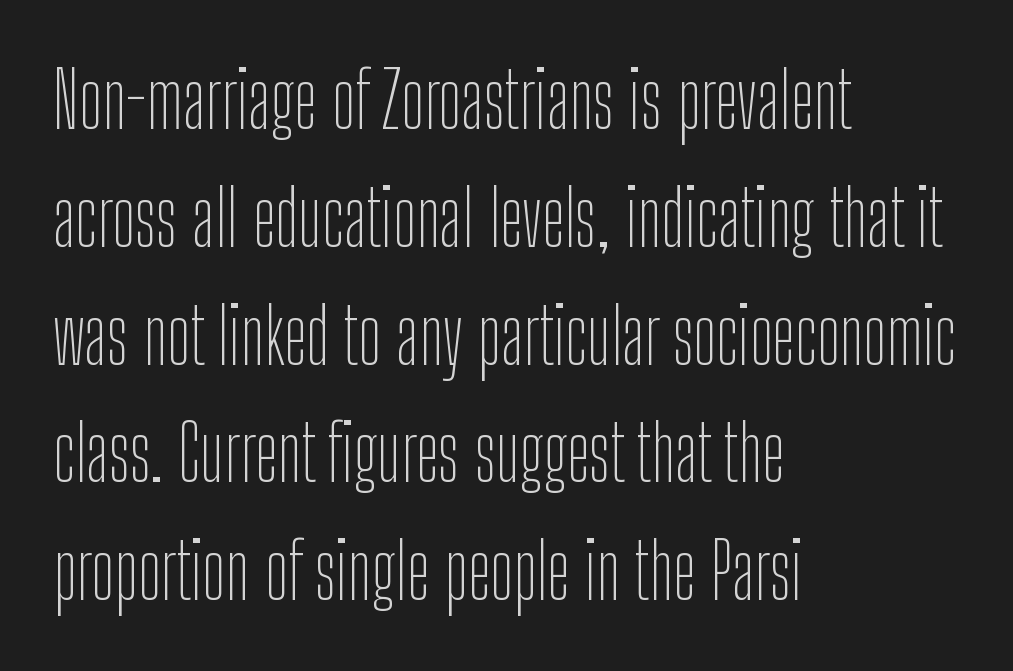
The image shows 77 px thin, condensed sans-serif type, upright; set left-aligned, normal line spacing (1.53x), normal letter spacing, not underlined; low stroke contrast and a medium x-height.
